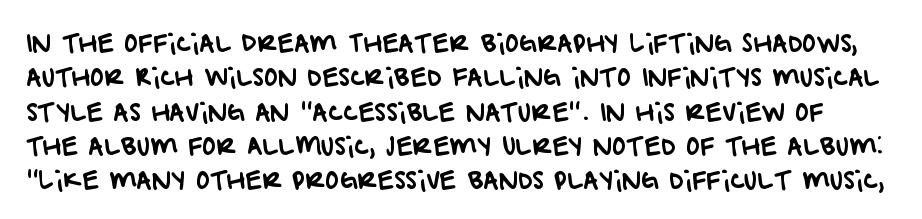
Q: Is the text underlined? A: No.
Q: Is the spacing between letters normal or unusually wide? A: Normal.
Q: Is the spacing between lines tight, normal or loose? A: Normal.
